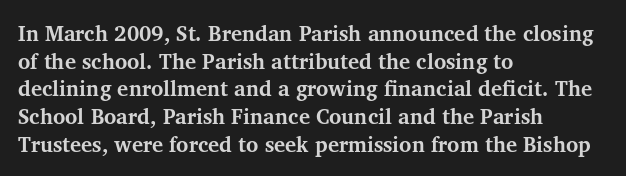
The image shows 21 px bold type, upright; set left-aligned, normal line spacing (1.32x), normal letter spacing, not underlined.
